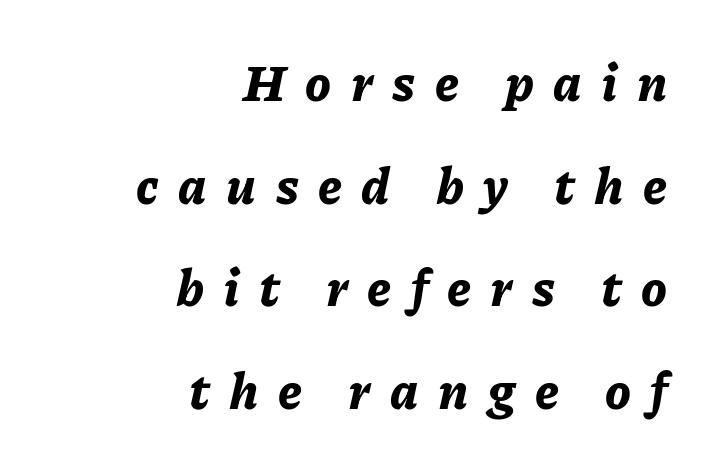
{"italic": "yes", "lean": "right", "slant_degrees": 11, "bold": "yes", "weight": "bold", "width": "normal", "stroke_contrast": "low", "x_height": "medium", "monospaced": "no", "underline": "no", "align": "right", "line_spacing": "loose", "line_spacing_ratio": 2.01, "letter_spacing": "wide", "letter_spacing_em": 0.38, "glyph_px": 51}
